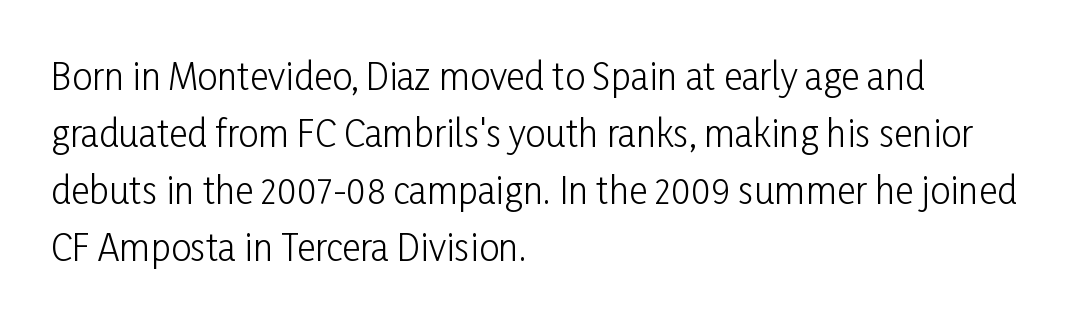
{"serif": "no", "italic": "no", "bold": "no", "weight": "light", "width": "condensed", "stroke_contrast": "low", "x_height": "medium", "monospaced": "no", "underline": "no", "align": "left", "line_spacing": "normal", "line_spacing_ratio": 1.58, "letter_spacing": "normal", "letter_spacing_em": 0.0, "glyph_px": 36}
